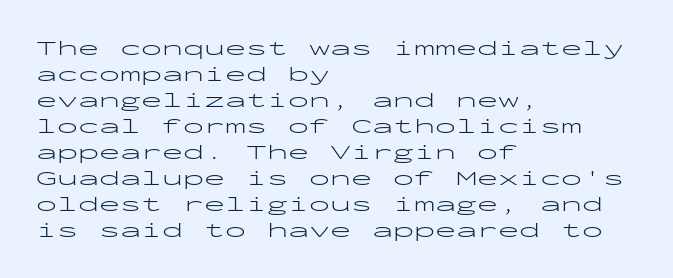
{"italic": "no", "bold": "no", "underline": "no", "align": "left", "line_spacing_ratio": 1.24, "letter_spacing": "normal", "letter_spacing_em": 0.0, "glyph_px": 21}
